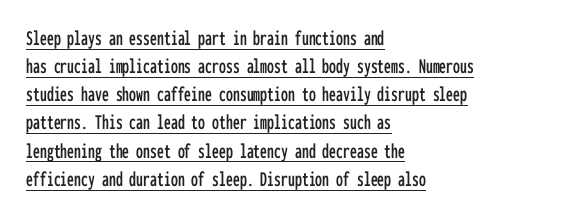
The image shows 22 px text type, upright; set left-aligned, normal line spacing (1.28x), normal letter spacing, underlined.
